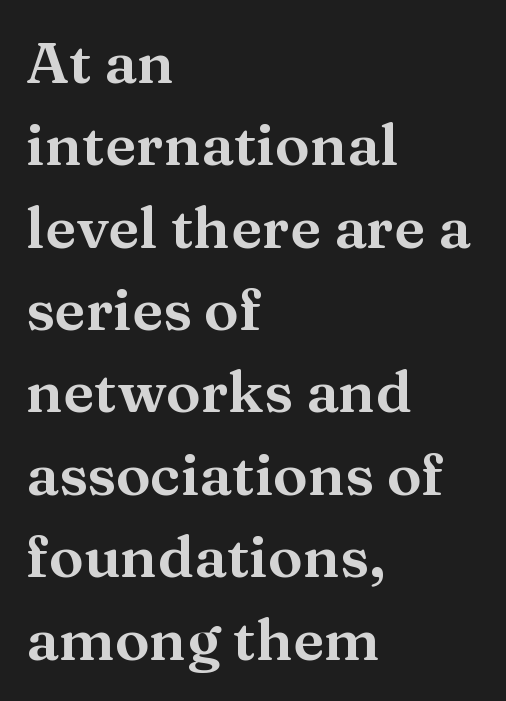
Observe the ordinary spacing: letters are neighbours, not strangers. Check the space under the baseline: it is left empty. Evenly set lines give the paragraph a standard silhouette. Italic: no, the glyphs are upright roman. This sample uses a serif face.
